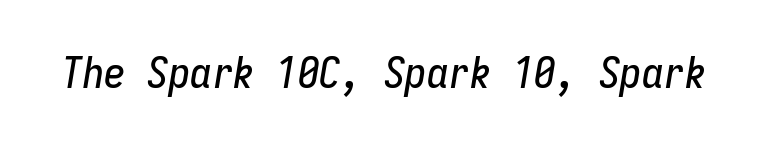
Q: Is the text italic (slanted)? A: Yes, it leans right by about 9 degrees.
Q: Is the text underlined? A: No.
Q: Is the spacing between letters normal or unusually wide? A: Normal.
Q: Width (condensed, normal, or wide)? A: Condensed.
Q: Stroke contrast? A: Low.
Q: x-height? A: Medium.
Q: Monospaced? A: Yes.
